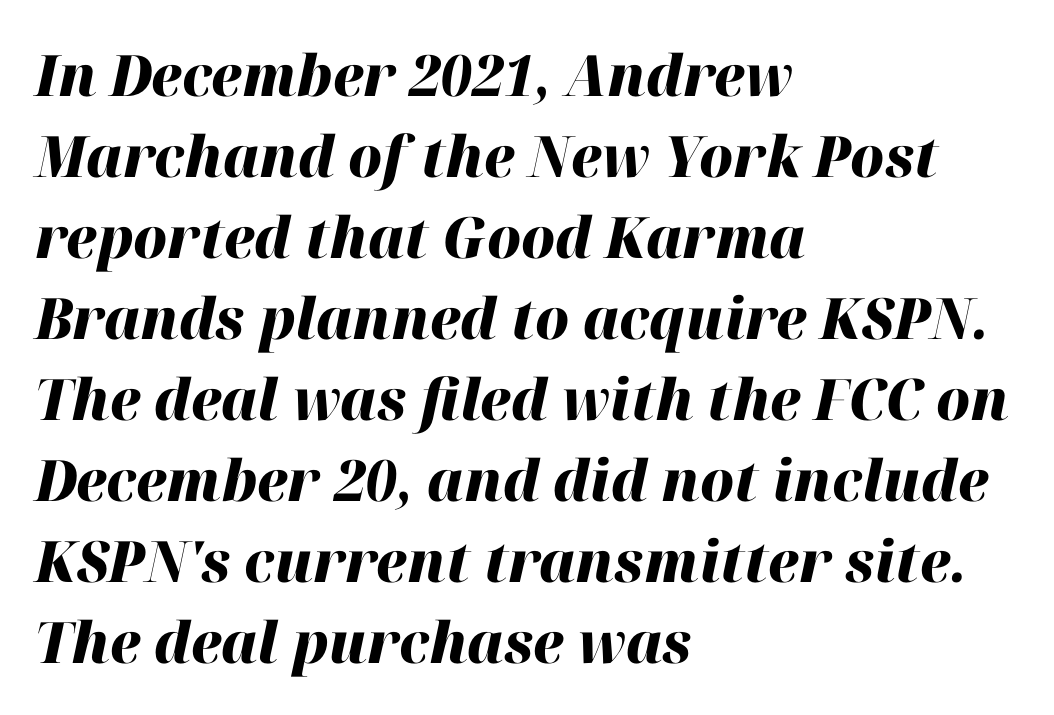
{"italic": "yes", "lean": "right", "slant_degrees": 12, "bold": "yes", "weight": "heavy", "width": "normal", "stroke_contrast": "high", "x_height": "medium", "monospaced": "no", "underline": "no", "align": "left", "line_spacing": "normal", "line_spacing_ratio": 1.42, "letter_spacing": "normal", "letter_spacing_em": 0.0, "glyph_px": 57}
